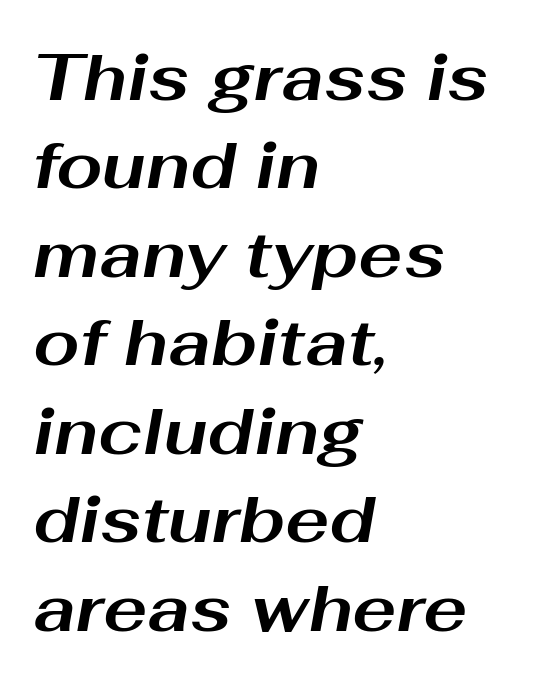
Q: Is the text bold? A: Yes.
Q: Is the text italic (slanted)? A: Yes, it leans right by about 10 degrees.
Q: Is the text underlined? A: No.
Q: How is the paragraph aligned? A: Left-aligned.
Q: Is the spacing between letters normal or unusually wide? A: Normal.
Q: Is the spacing between lines tight, normal or loose? A: Normal.
Q: Width (condensed, normal, or wide)? A: Wide.
Q: Stroke contrast? A: Medium.
Q: x-height? A: Medium.
Q: Monospaced? A: No.
